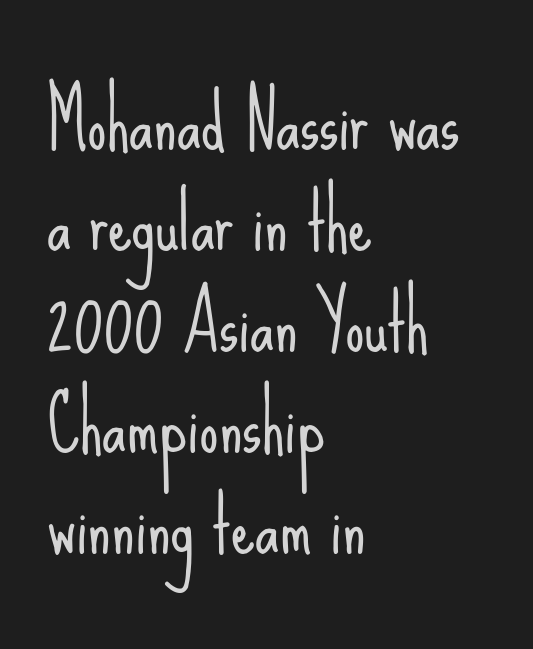
The type family on display is of the sans-serif kind. No extra ink here — the face is not bold. Posture: upright roman. Interline gaps are of average width in this sample.
